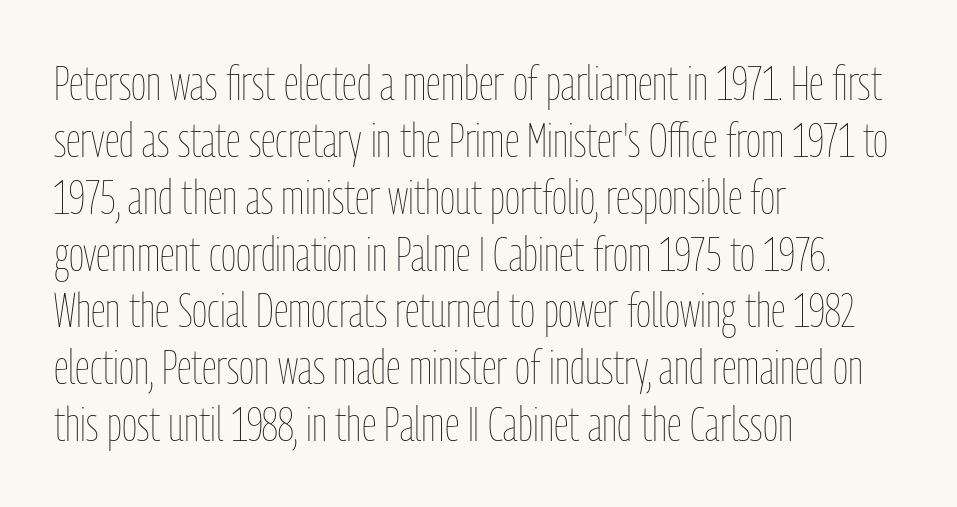
Q: Is the text bold? A: No.
Q: Is the text italic (slanted)? A: No, it is upright.
Q: Is the text underlined? A: No.
Q: How is the paragraph aligned? A: Left-aligned.
Q: Is the spacing between letters normal or unusually wide? A: Normal.
Q: Width (condensed, normal, or wide)? A: Condensed.
Q: Stroke contrast? A: Low.
Q: x-height? A: Medium.
Q: Monospaced? A: No.
